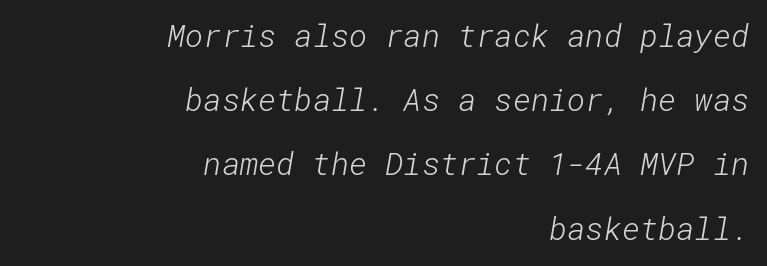
Teacher's note: observe the even right margin — that is flush-right alignment. The type is set solid horizontally, with unmodified tracking. Weight: not bold — regular or lighter. Bare-footed words on every line.
